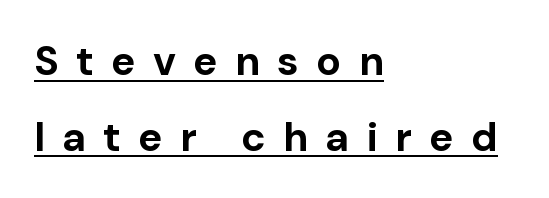
Q: Is the text bold? A: Yes.
Q: Is the text italic (slanted)? A: No, it is upright.
Q: Is the typeface a serif or a sans-serif typeface? A: Sans-serif.
Q: Is the text underlined? A: Yes.
Q: How is the paragraph aligned? A: Left-aligned.
Q: Is the spacing between letters normal or unusually wide? A: Unusually wide.
Q: Width (condensed, normal, or wide)? A: Normal.
Q: Stroke contrast? A: Low.
Q: x-height? A: Medium.
Q: Monospaced? A: No.
